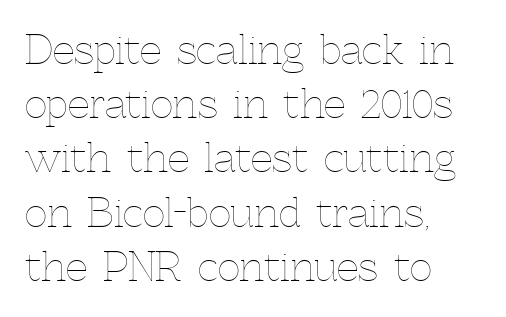
{"italic": "no", "bold": "no", "weight": "thin", "width": "normal", "x_height": "medium", "monospaced": "no", "underline": "no", "align": "left", "line_spacing": "normal", "line_spacing_ratio": 1.39, "letter_spacing": "normal", "letter_spacing_em": 0.0, "glyph_px": 39}
